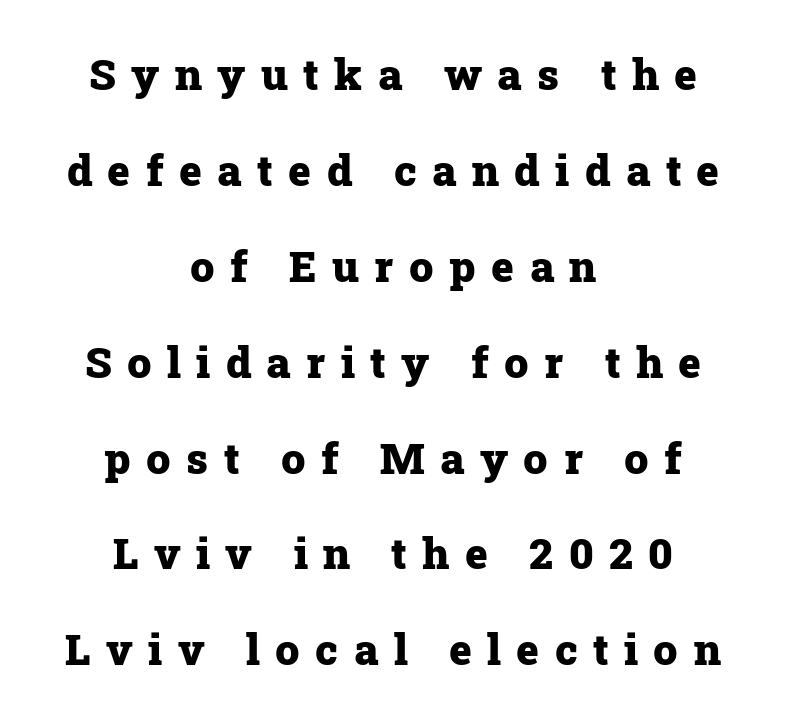
{"serif": "yes", "italic": "no", "bold": "yes", "weight": "heavy", "width": "normal", "stroke_contrast": "low", "x_height": "medium", "monospaced": "no", "underline": "no", "align": "center", "line_spacing": "loose", "line_spacing_ratio": 2.23, "letter_spacing": "wide", "letter_spacing_em": 0.36, "glyph_px": 43}
